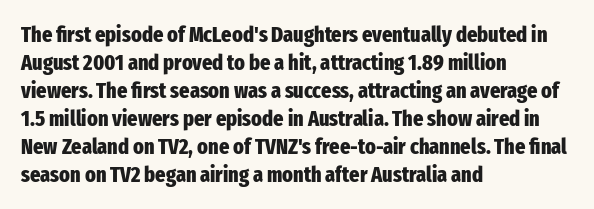
The image shows 22 px bold type, upright; set left-aligned, normal line spacing (1.27x), normal letter spacing, not underlined.
